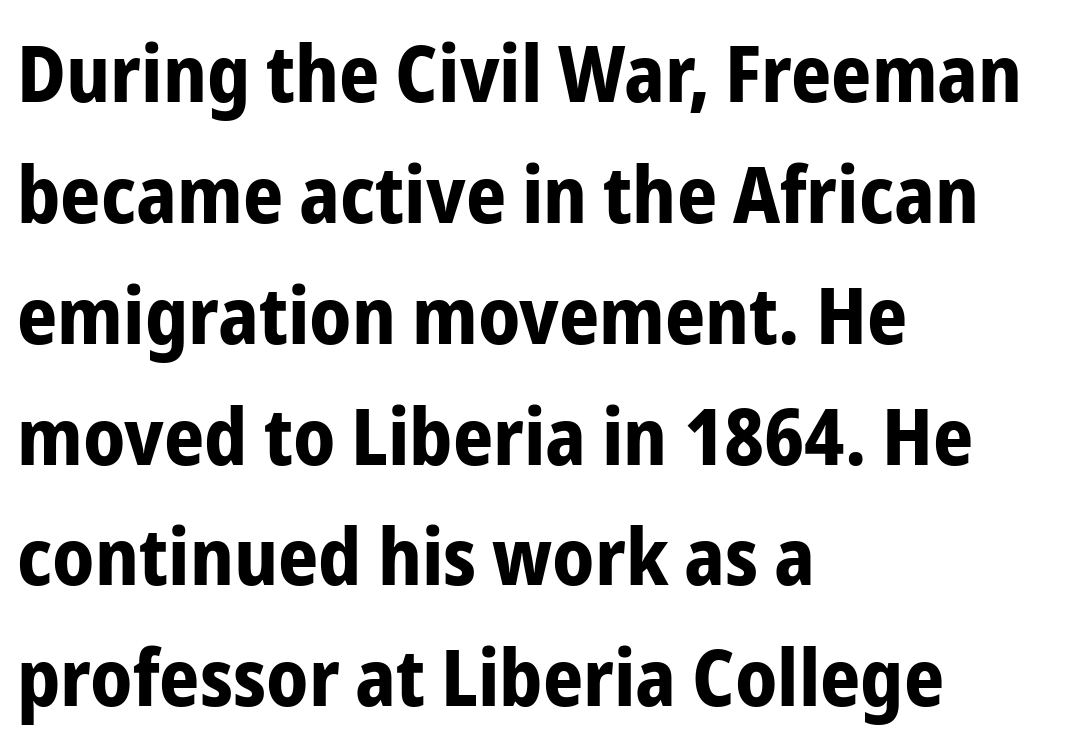
Q: Is the text bold? A: Yes.
Q: Is the text italic (slanted)? A: No, it is upright.
Q: Is the typeface a serif or a sans-serif typeface? A: Sans-serif.
Q: Is the text underlined? A: No.
Q: How is the paragraph aligned? A: Left-aligned.
Q: Is the spacing between letters normal or unusually wide? A: Normal.
Q: Is the spacing between lines tight, normal or loose? A: Normal.
Q: Width (condensed, normal, or wide)? A: Condensed.
Q: Stroke contrast? A: Low.
Q: x-height? A: Medium.
Q: Monospaced? A: No.
